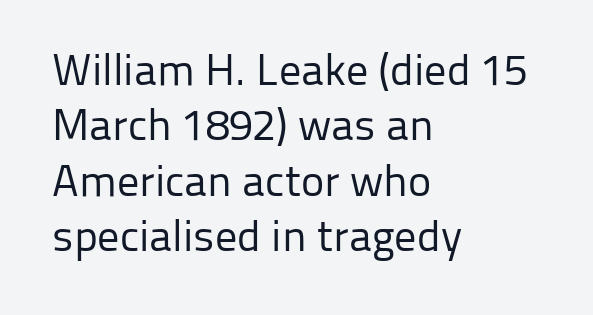
Short note: letters normally spaced. Only glyphs here, with clear space below each row. A typesetter would call this proportional, since set widths differ per character. Casual observation: everything's shoved over to the left. These lines sit exactly where default settings would place them. This is the regular roman posture of the typeface.
